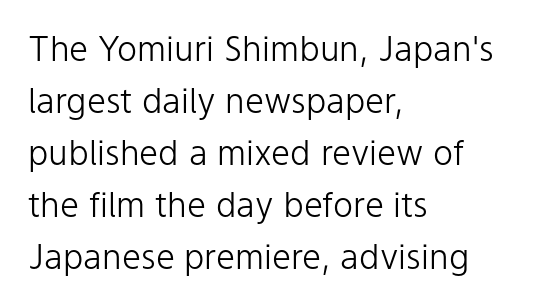
Quick note: not italic, upright. This rendering leaves character spacing at its baseline value. Successive baselines arrive at the customary interval. The typeface has the unassuming heft of standard copy or less. In CSS terms this would be text-align: left. The face used here is proportionally spaced, like ordinary book or web type.
